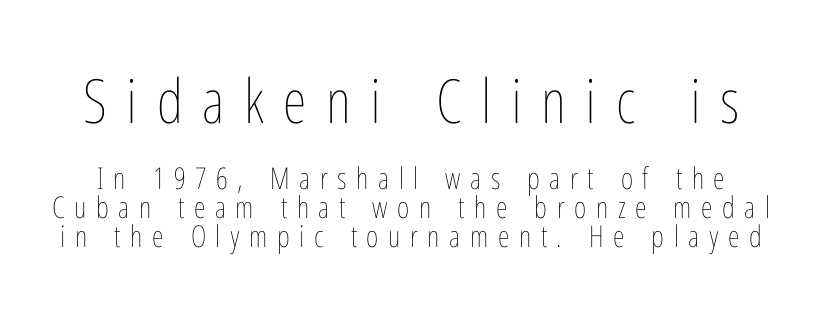
{"italic": "no", "bold": "no", "weight": "thin", "width": "condensed", "stroke_contrast": "low", "x_height": "medium", "monospaced": "no", "underline": "no", "line_spacing": "tight", "line_spacing_ratio": 0.97, "letter_spacing": "wide", "letter_spacing_em": 0.32, "larger_block": "first", "size_ratio": 2.03, "glyph_px": 61}
